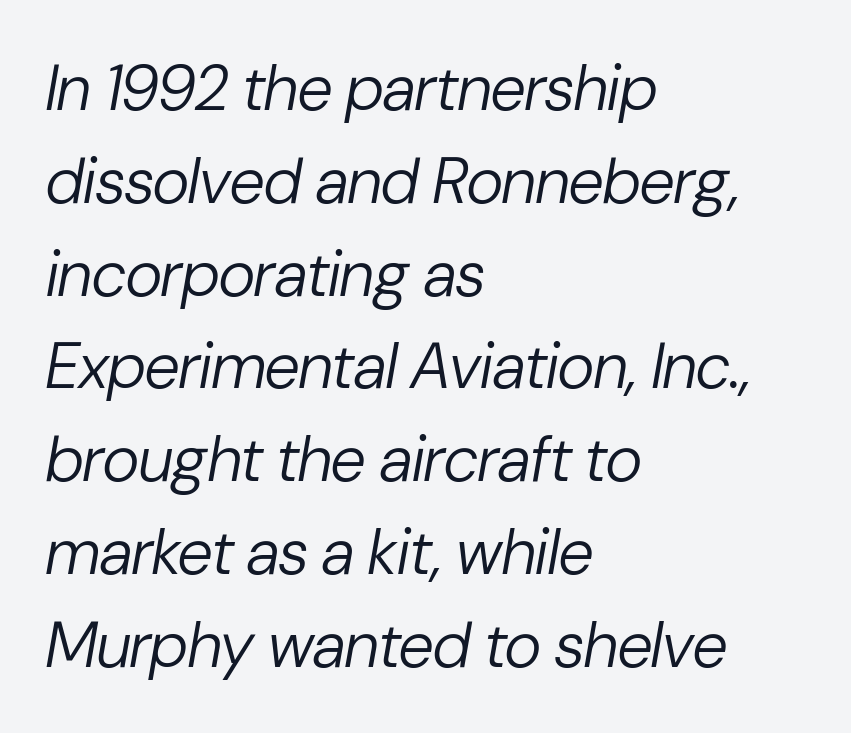
This sample has the flowing, uneven cadence of proportional lettering. In CSS terms this would be text-align: left. The specimen omits any rule beneath the text block's lines. Honestly, the letter spacing is just normal — you wouldn't notice it. The typeface has the unassuming heft of standard copy or less.
